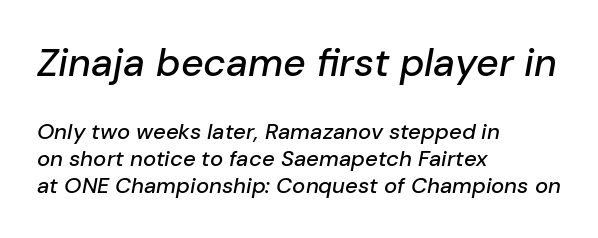
You can tell it's italic because the verticals aren't actually vertical. Descender tails drop into unmarked territory. The letters advance in unequal steps, a hallmark of proportional type. Caption: upper text group enlarged, lower text group reduced. These lines are set flush left with a ragged right edge.
